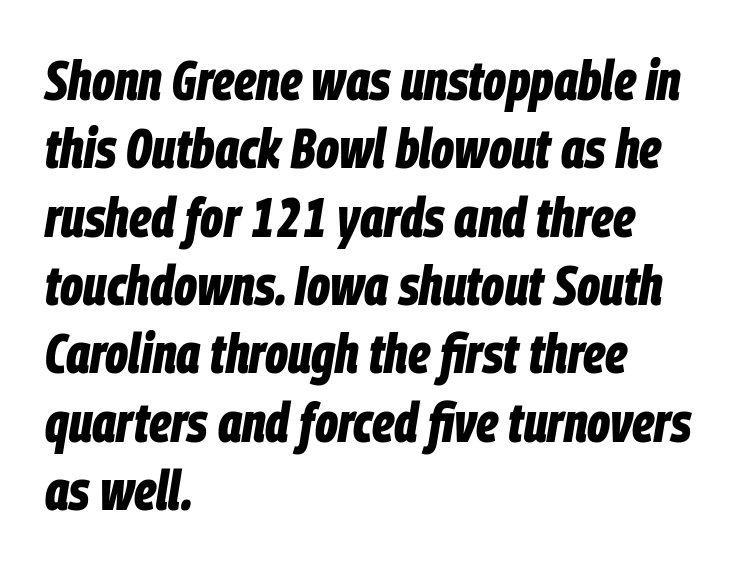
The passage shown leans; its letterforms are oblique. Look at the stroke-to-counter ratio: heavy, a bold. Short note: letters normally spaced. Each letter keeps its own natural width here, so spacing adapts to shape.
